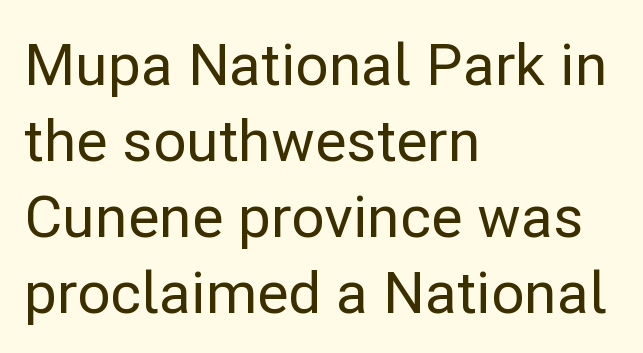
{"serif": "no", "italic": "no", "width": "normal", "stroke_contrast": "low", "x_height": "medium", "monospaced": "no", "underline": "no", "align": "left", "line_spacing": "normal", "line_spacing_ratio": 1.31, "letter_spacing": "normal", "letter_spacing_em": 0.0, "glyph_px": 58}
